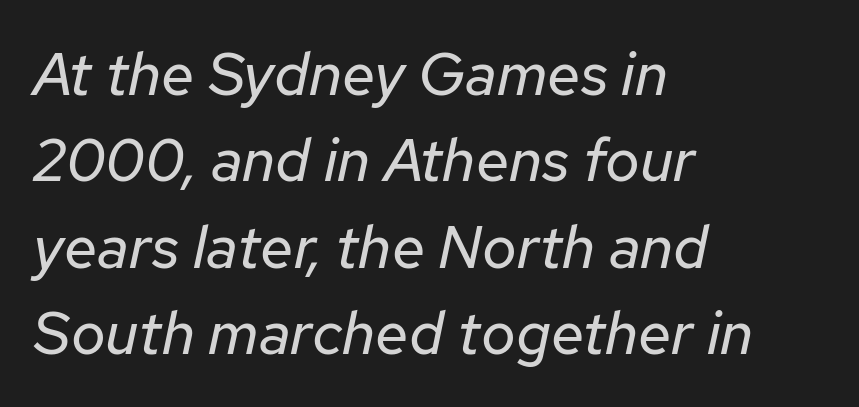
The face used here has a pronounced slope to its letters. Here the designer chose a conventional face with non-uniform glyph widths. Letters have the restrained weight of plain body copy at most. Underlining? Definitely not there.
